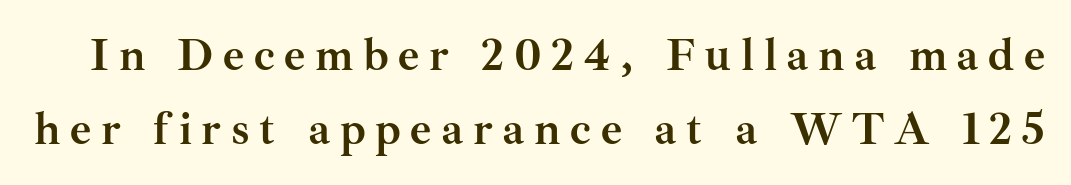
Q: Is the text bold? A: Yes.
Q: Is the text italic (slanted)? A: No, it is upright.
Q: Is the typeface a serif or a sans-serif typeface? A: Serif.
Q: Is the text underlined? A: No.
Q: Is the spacing between letters normal or unusually wide? A: Unusually wide.
Q: Is the spacing between lines tight, normal or loose? A: Normal.
Q: Width (condensed, normal, or wide)? A: Normal.
Q: Stroke contrast? A: Medium.
Q: x-height? A: Small.
Q: Monospaced? A: No.
